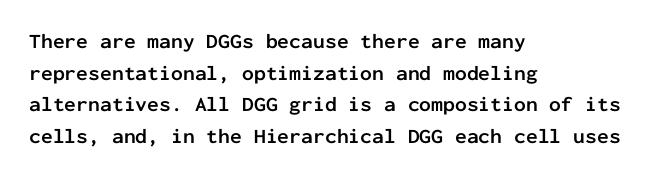
Q: Is the text bold? A: Yes.
Q: Is the text italic (slanted)? A: No, it is upright.
Q: Is the text underlined? A: No.
Q: How is the paragraph aligned? A: Left-aligned.
Q: Is the spacing between letters normal or unusually wide? A: Normal.
Q: Is the spacing between lines tight, normal or loose? A: Normal.
